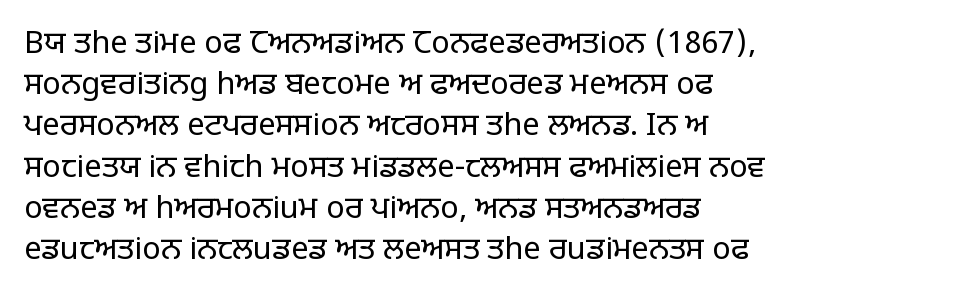
Q: Is the text bold? A: No.
Q: Is the text italic (slanted)? A: No, it is upright.
Q: Is the typeface a serif or a sans-serif typeface? A: Sans-serif.
Q: Is the text underlined? A: No.
Q: How is the paragraph aligned? A: Left-aligned.
Q: Is the spacing between letters normal or unusually wide? A: Normal.
Q: Is the spacing between lines tight, normal or loose? A: Normal.
Q: Width (condensed, normal, or wide)? A: Normal.
Q: Stroke contrast? A: Low.
Q: x-height? A: Large.
Q: Monospaced? A: No.
